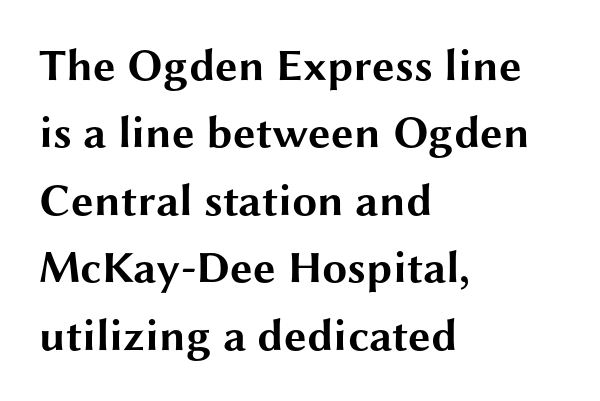
Q: Is the text bold? A: Yes.
Q: Is the text italic (slanted)? A: No, it is upright.
Q: Is the typeface a serif or a sans-serif typeface? A: Sans-serif.
Q: Is the text underlined? A: No.
Q: How is the paragraph aligned? A: Left-aligned.
Q: Is the spacing between letters normal or unusually wide? A: Normal.
Q: Is the spacing between lines tight, normal or loose? A: Normal.
Q: Width (condensed, normal, or wide)? A: Wide.
Q: Stroke contrast? A: Medium.
Q: x-height? A: Medium.
Q: Monospaced? A: No.
